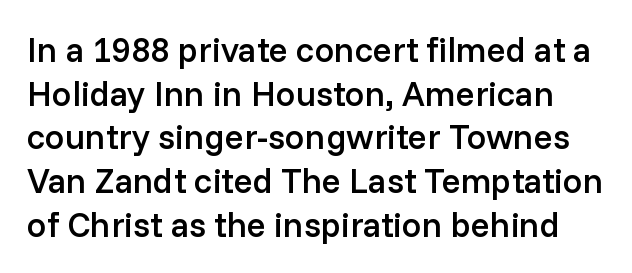
The image shows 35 px semibold sans-serif type, upright; set normal line spacing (1.25x), normal letter spacing, not underlined; low stroke contrast and a medium x-height.
